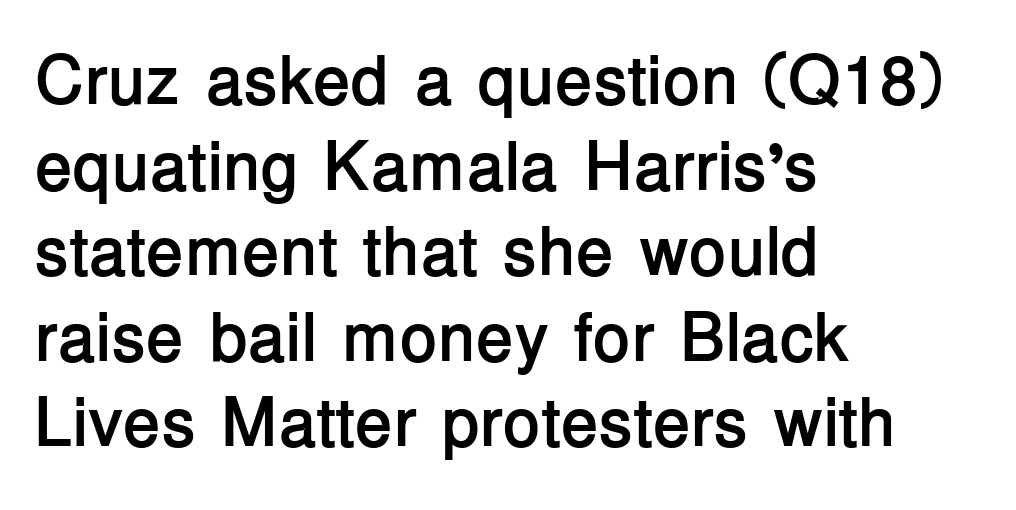
The image shows 69 px semibold sans-serif type, upright; set left-aligned, line spacing 1.24x, normal letter spacing, not underlined; low stroke contrast and a medium x-height.
